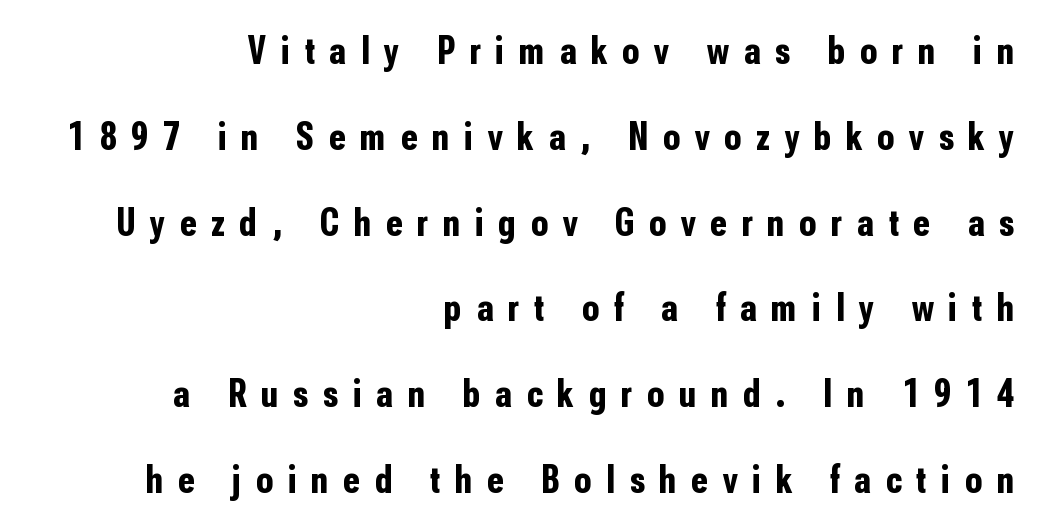
Q: Is the text bold? A: Yes.
Q: Is the text italic (slanted)? A: No, it is upright.
Q: Is the typeface a serif or a sans-serif typeface? A: Sans-serif.
Q: Is the text underlined? A: No.
Q: How is the paragraph aligned? A: Right-aligned.
Q: Is the spacing between letters normal or unusually wide? A: Unusually wide.
Q: Is the spacing between lines tight, normal or loose? A: Loose.
Q: Width (condensed, normal, or wide)? A: Condensed.
Q: Stroke contrast? A: Low.
Q: x-height? A: Medium.
Q: Monospaced? A: No.
